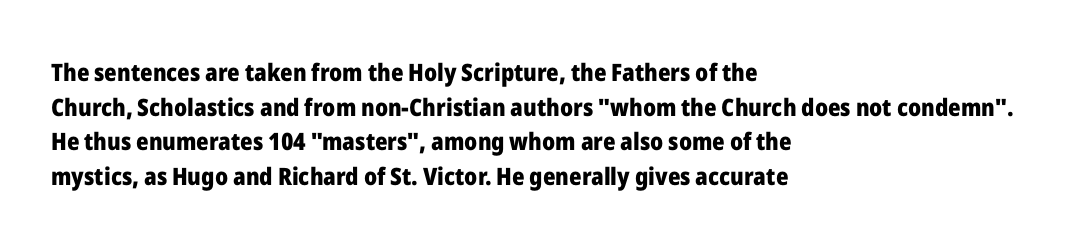
Rule under the text: the space is simply empty. Nothing unusual about the tracking: characters are spaced as the font intends. Leading: standard. This sample uses an upright cut, with every glyph sitting square on the baseline. Set as a true bold cut, around the 700 mark. Line beginnings align vertically; line endings do not.
